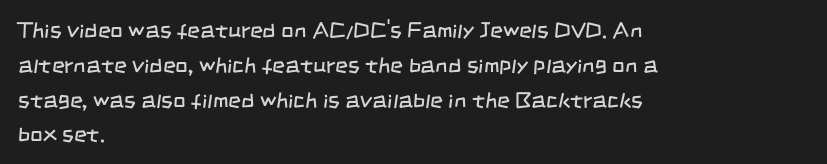
Q: Is the text bold? A: No.
Q: Is the text underlined? A: No.
Q: How is the paragraph aligned? A: Left-aligned.
Q: Is the spacing between letters normal or unusually wide? A: Normal.
Q: Is the spacing between lines tight, normal or loose? A: Normal.
